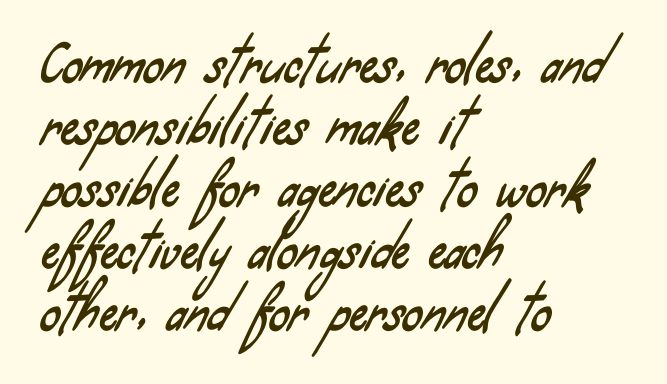
Q: Is the typeface a serif or a sans-serif typeface? A: Sans-serif.
Q: Is the text underlined? A: No.
Q: How is the paragraph aligned? A: Left-aligned.
Q: Is the spacing between letters normal or unusually wide? A: Normal.
Q: Width (condensed, normal, or wide)? A: Condensed.
Q: Stroke contrast? A: Low.
Q: x-height? A: Small.
Q: Monospaced? A: No.
